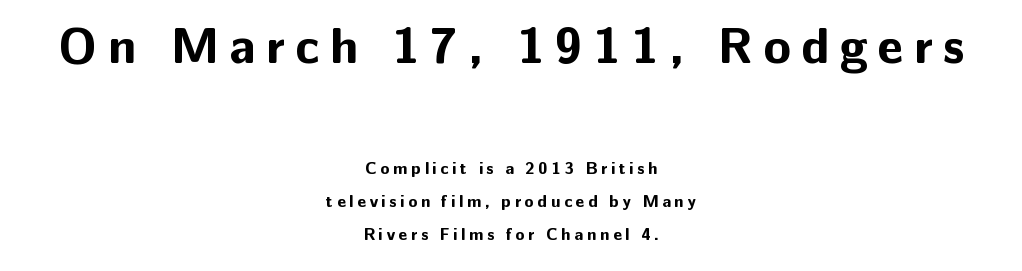
Q: Is the text bold? A: Yes.
Q: Is the text italic (slanted)? A: No, it is upright.
Q: Is the typeface a serif or a sans-serif typeface? A: Sans-serif.
Q: Is the text underlined? A: No.
Q: How is the paragraph aligned? A: Centered.
Q: Is the spacing between letters normal or unusually wide? A: Unusually wide.
Q: Is the spacing between lines tight, normal or loose? A: Loose.
Q: Which block of text is set in a larger size, the first (top) or the second (bottom)? A: The first (top) one.
Q: Width (condensed, normal, or wide)? A: Normal.
Q: Stroke contrast? A: Low.
Q: x-height? A: Medium.
Q: Monospaced? A: No.
